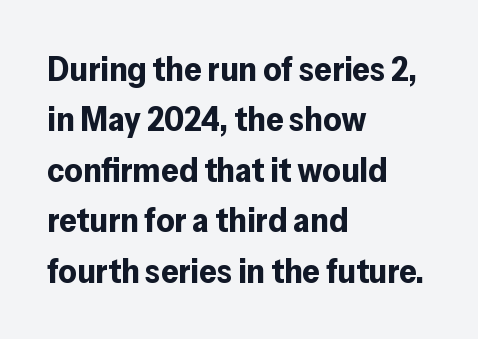
Q: Is the text bold? A: Yes.
Q: Is the text italic (slanted)? A: No, it is upright.
Q: Is the typeface a serif or a sans-serif typeface? A: Sans-serif.
Q: Is the text underlined? A: No.
Q: How is the paragraph aligned? A: Left-aligned.
Q: Is the spacing between letters normal or unusually wide? A: Normal.
Q: Is the spacing between lines tight, normal or loose? A: Normal.
Q: Width (condensed, normal, or wide)? A: Normal.
Q: Stroke contrast? A: Low.
Q: x-height? A: Medium.
Q: Monospaced? A: No.
